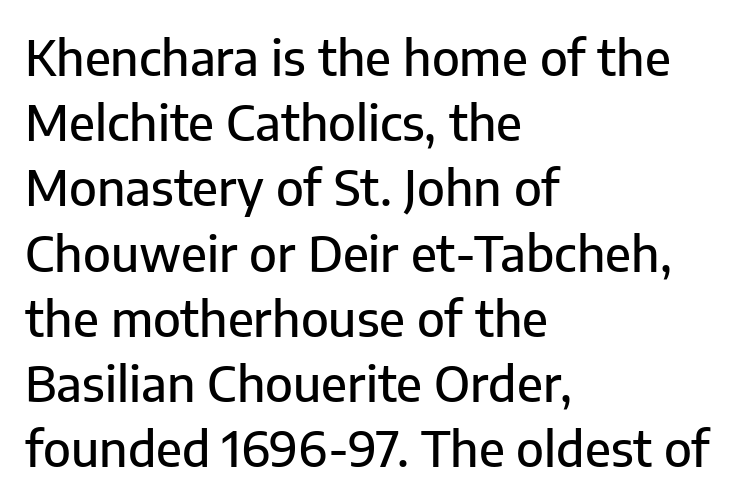
{"serif": "no", "italic": "no", "width": "normal", "stroke_contrast": "low", "x_height": "medium", "monospaced": "no", "underline": "no", "align": "left", "line_spacing": "normal", "line_spacing_ratio": 1.33, "letter_spacing": "normal", "letter_spacing_em": 0.0, "glyph_px": 49}
